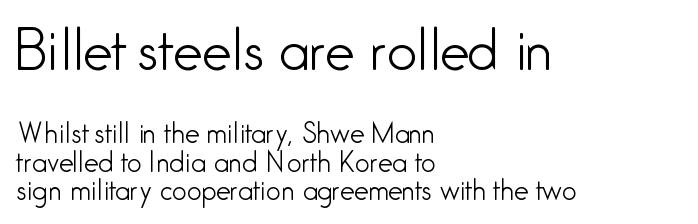
{"serif": "no", "italic": "no", "bold": "no", "weight": "light", "width": "condensed", "stroke_contrast": "low", "x_height": "medium", "monospaced": "no", "underline": "no", "align": "left", "line_spacing": "tight", "line_spacing_ratio": 1.09, "letter_spacing": "normal", "letter_spacing_em": 0.0, "larger_block": "first", "size_ratio": 2.04, "glyph_px": 53}
